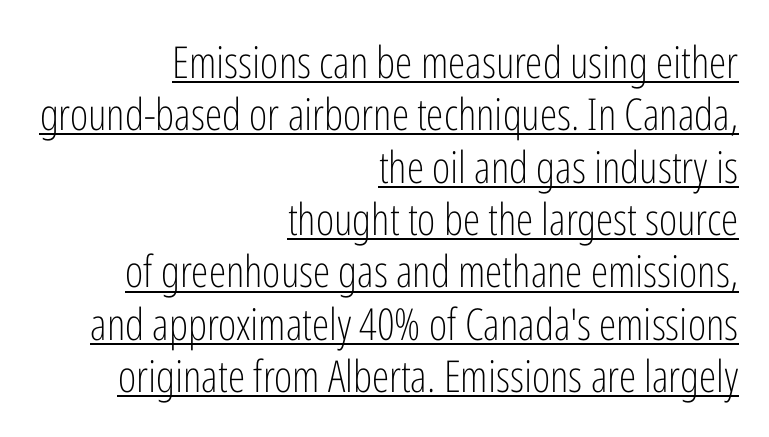
{"serif": "no", "italic": "no", "bold": "no", "weight": "light", "width": "condensed", "stroke_contrast": "low", "x_height": "medium", "monospaced": "no", "underline": "yes", "align": "right", "line_spacing_ratio": 1.19, "letter_spacing": "normal", "letter_spacing_em": 0.0, "glyph_px": 44}
